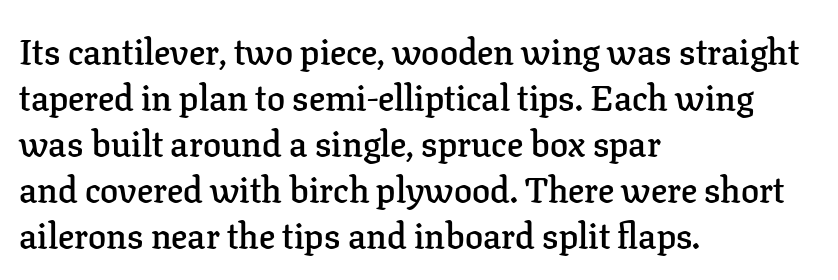
Q: Is the text bold? A: Semi-bold.
Q: Is the text italic (slanted)? A: No, it is upright.
Q: Is the typeface a serif or a sans-serif typeface? A: Serif.
Q: Is the text underlined? A: No.
Q: How is the paragraph aligned? A: Left-aligned.
Q: Is the spacing between letters normal or unusually wide? A: Normal.
Q: Is the spacing between lines tight, normal or loose? A: Normal.
Q: Width (condensed, normal, or wide)? A: Normal.
Q: Stroke contrast? A: Low.
Q: x-height? A: Medium.
Q: Monospaced? A: No.
